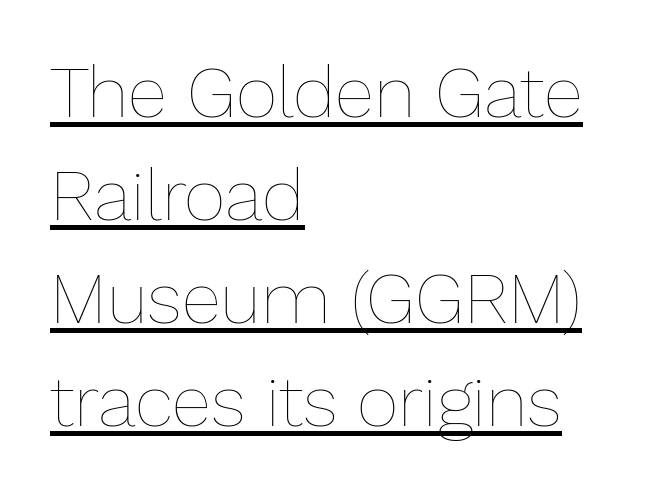
The image shows 72 px thin type, upright; set left-aligned, normal line spacing (1.43x), normal letter spacing, underlined; low stroke contrast and a medium x-height.
